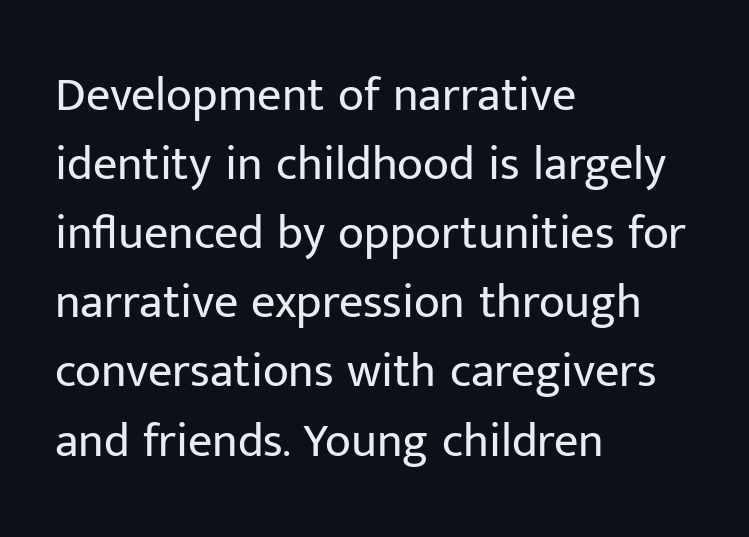
You could not count columns in this text — the font is proportionally spaced. The axis of the letterforms is exactly vertical. Observe the absence of serifs on each vertical stroke in this sample. The area under the type is left untouched. Is the block centered? No — it sits flush against the left margin. Observe the ordinary spacing: letters are neighbours, not strangers.
